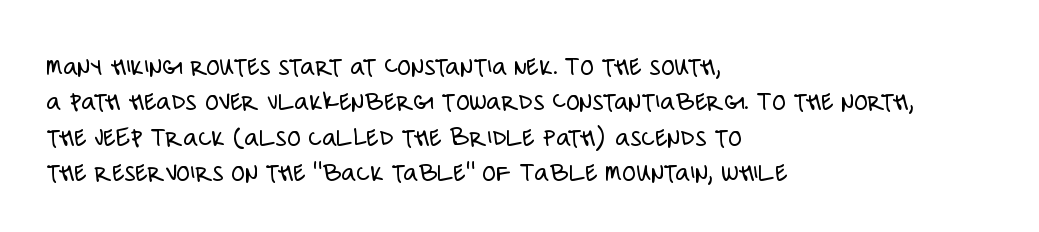
Q: Is the text bold? A: No.
Q: Is the text italic (slanted)? A: No, it is upright.
Q: Is the typeface a serif or a sans-serif typeface? A: Sans-serif.
Q: Is the text underlined? A: No.
Q: How is the paragraph aligned? A: Left-aligned.
Q: Is the spacing between letters normal or unusually wide? A: Normal.
Q: Is the spacing between lines tight, normal or loose? A: Normal.
Q: Width (condensed, normal, or wide)? A: Condensed.
Q: Stroke contrast? A: Low.
Q: x-height? A: Large.
Q: Monospaced? A: No.
